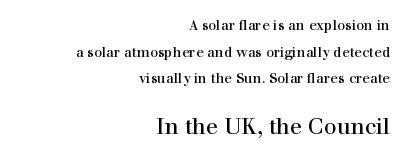
The image shows 22 px text type, upright; set right-aligned, loose line spacing (1.9x), normal letter spacing, not underlined; the second (bottom) block is 1.57x larger.
